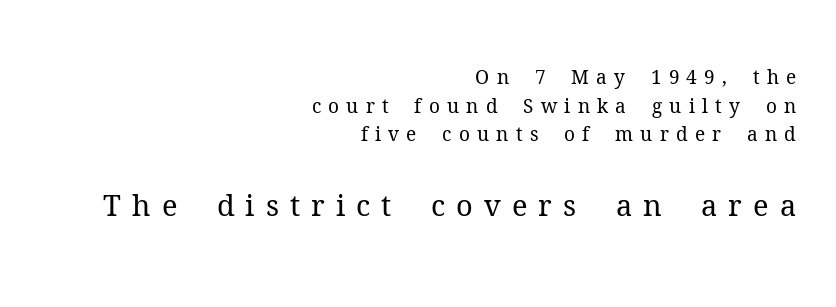
Q: Is the text bold? A: No.
Q: Is the text italic (slanted)? A: No, it is upright.
Q: Is the typeface a serif or a sans-serif typeface? A: Serif.
Q: Is the text underlined? A: No.
Q: How is the paragraph aligned? A: Right-aligned.
Q: Is the spacing between letters normal or unusually wide? A: Unusually wide.
Q: Is the spacing between lines tight, normal or loose? A: Normal.
Q: Which block of text is set in a larger size, the first (top) or the second (bottom)? A: The second (bottom) one.
Q: Width (condensed, normal, or wide)? A: Normal.
Q: Stroke contrast? A: Medium.
Q: x-height? A: Medium.
Q: Monospaced? A: No.
